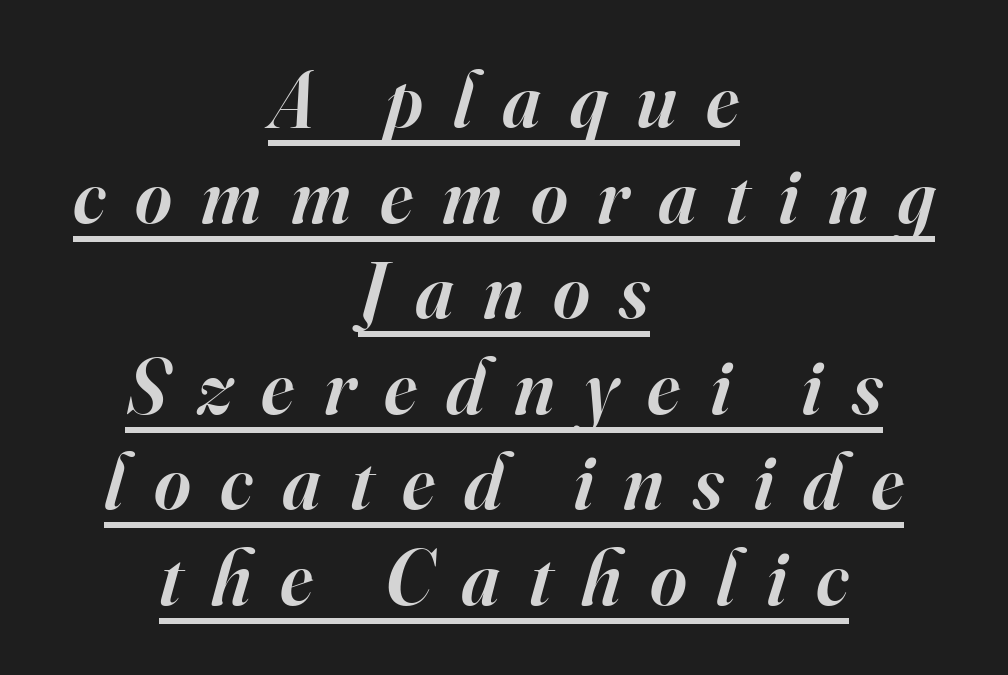
The image shows 79 px semibold serif type, italic (leaning right); set centered, line spacing 1.21x, unusually wide letter spacing (+0.37 em), underlined; high stroke contrast and a small x-height.
